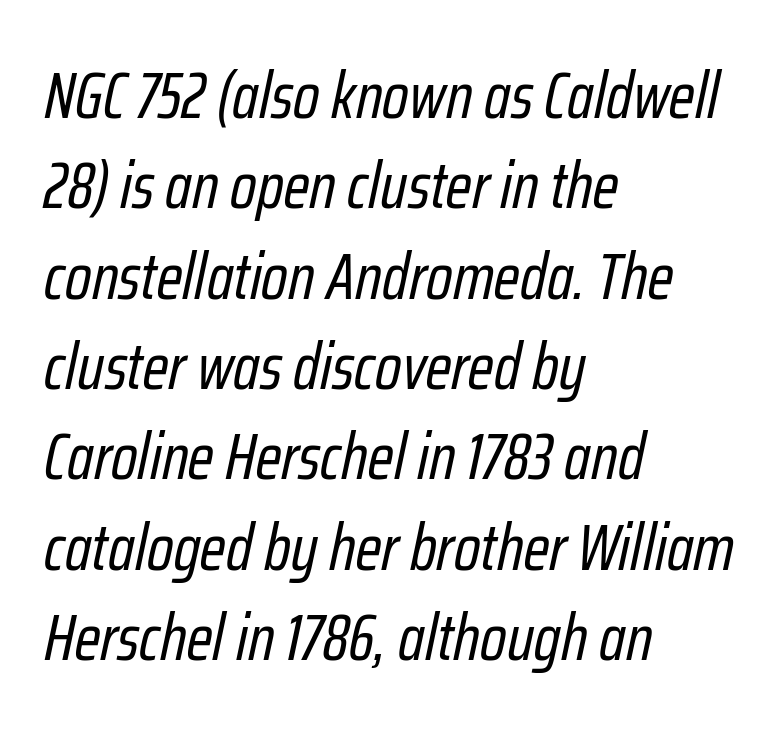
The image shows 65 px regular-weight, condensed type, italic (leaning right); set left-aligned, normal line spacing (1.39x), normal letter spacing, not underlined; low stroke contrast and a medium x-height.
